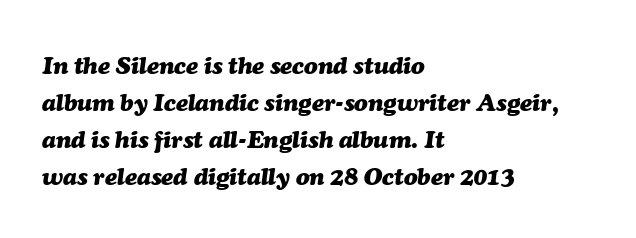
{"italic": "yes", "lean": "right", "slant_degrees": 7, "bold": "yes", "underline": "no", "align": "left", "line_spacing": "normal", "line_spacing_ratio": 1.48, "letter_spacing": "normal", "letter_spacing_em": 0.0, "glyph_px": 25}
